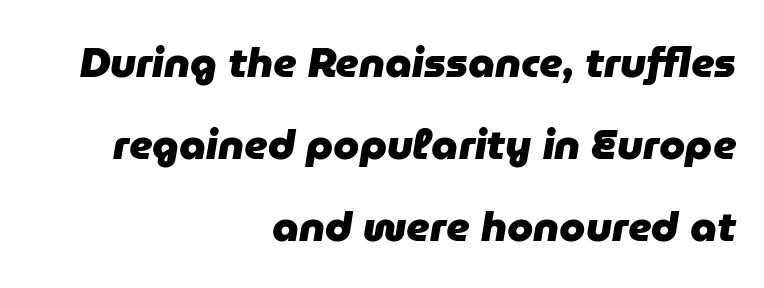
It's the slanting kind of type. Caption: bold face, heavy strokes. Varying glyph widths throughout — classic text-font behaviour. Each line ends at the same right margin while the left side varies. Vertically, the passage feels expansive, rows floating well apart.
